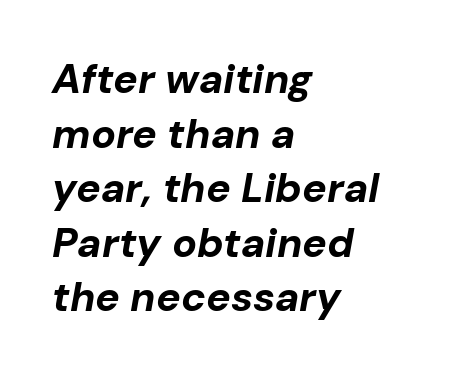
Spacing verdict: proportional, widths tailored to each character. A bare baseline throughout the passage. Each word holds together tightly as a unit, with standard inter-letter gaps. Is the type slanted? Yes — the strokes lean at a clear angle. Line beginnings align vertically; line endings do not. A dark, heavy texture on the line: the type is bold.
